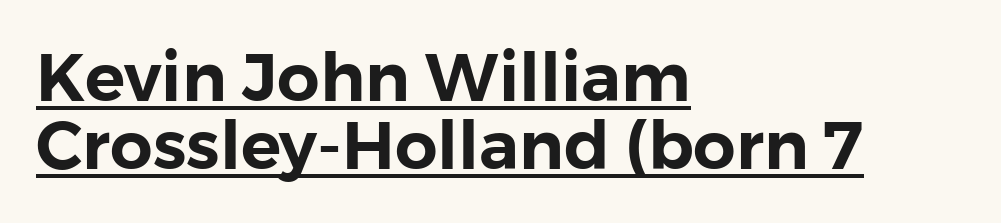
Q: Is the text italic (slanted)? A: No, it is upright.
Q: Is the typeface a serif or a sans-serif typeface? A: Sans-serif.
Q: Is the text underlined? A: Yes.
Q: How is the paragraph aligned? A: Left-aligned.
Q: Is the spacing between letters normal or unusually wide? A: Normal.
Q: Is the spacing between lines tight, normal or loose? A: Tight.
Q: Width (condensed, normal, or wide)? A: Normal.
Q: x-height? A: Medium.
Q: Monospaced? A: No.
